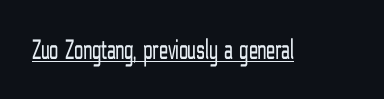
{"serif": "no", "italic": "no", "bold": "no", "weight": "light", "width": "condensed", "stroke_contrast": "low", "x_height": "medium", "monospaced": "no", "underline": "yes", "letter_spacing": "normal", "letter_spacing_em": 0.0, "glyph_px": 29}
